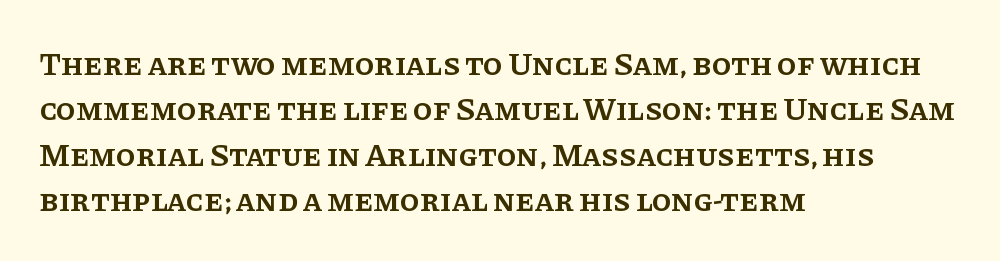
Leading: standard. The setting favours the left margin, as ordinary paragraphs usually do. Each letter's strokes conclude with small projecting serifs. How are the letters spaced? Ordinarily, with no added tracking. Look at the stroke-to-counter ratio: somewhat heavy, a semibold. The rendering uses natural spacing where letterforms have individual widths.
